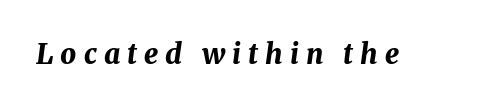
The face used here is proportionally spaced, like ordinary book or web type. On the weight axis this lands at bold, roughly 700. Loose tracking; the words dissolve into strings of separated letters. Italic: yes, the glyphs are oblique. This rendering features lettering with no underline.
